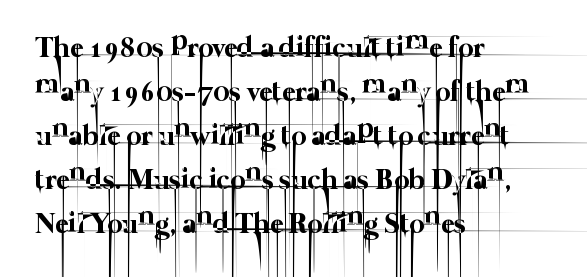
The image shows 29 px thin type; set left-aligned, normal line spacing (1.52x), normal letter spacing, not underlined; low stroke contrast and a medium x-height.
